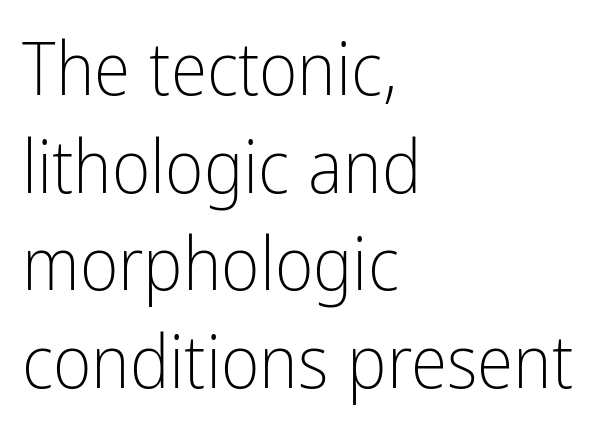
{"serif": "no", "italic": "no", "bold": "no", "weight": "light", "width": "condensed", "stroke_contrast": "low", "x_height": "medium", "monospaced": "no", "underline": "no", "align": "left", "line_spacing": "normal", "line_spacing_ratio": 1.32, "letter_spacing": "normal", "letter_spacing_em": 0.0, "glyph_px": 74}
